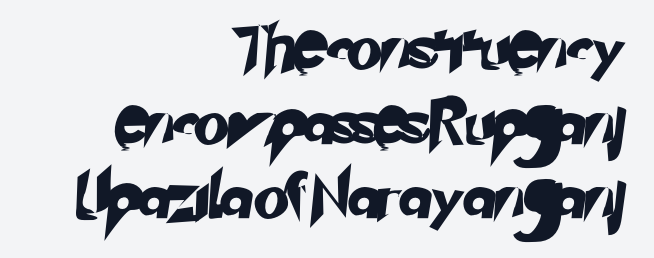
The image shows 45 px sans-serif type; set right-aligned, normal line spacing (1.66x), normal letter spacing, not underlined; low stroke contrast and a small x-height.
